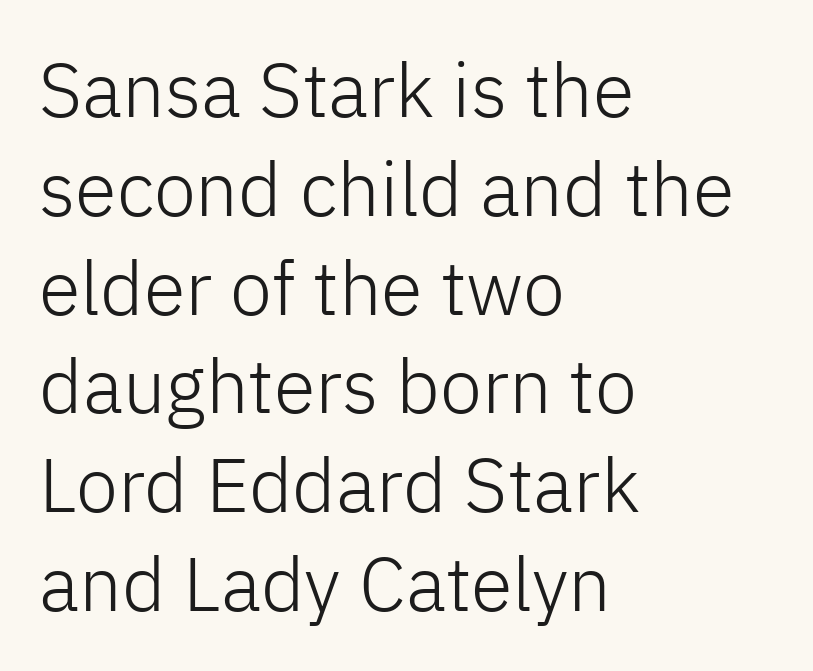
Normally led — the rows are evenly, conventionally spaced. These lines were composed using upright roman letters. Horizontal alignment here is leftward, the default for most running prose. Honestly, there is no underline to notice here at all. Caption: face not bold, strokes unweighted. A sans-serif font was chosen for this passage.
